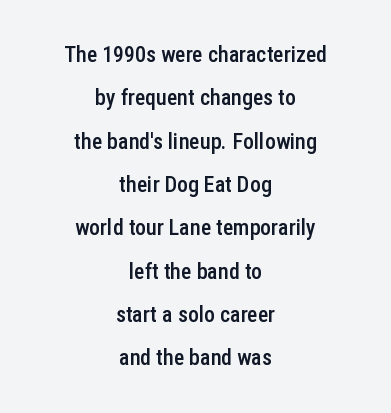
The letterforms sit shoulder to shoulder at normal distance. Summary of weight: moderately heavy, a semibold. A clean baseline with only descenders dipping below it. Is there much room between lines? Yes — plenty of vertical air separates them. The text block is weighted toward neither margin, spreading evenly from the middle. The font's upright variant was chosen for this text.
